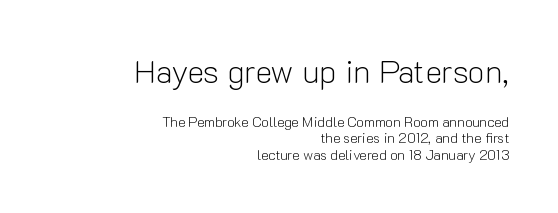
The image shows 32 px light sans-serif type, upright; set right-aligned, line spacing 1.17x, normal letter spacing, not underlined; the first (top) block is 2.29x larger; low stroke contrast and a medium x-height.
